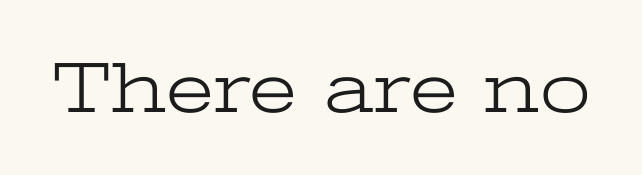
The image shows 73 px light, wide serif type, upright; set normal letter spacing, not underlined; low stroke contrast and a medium x-height.
